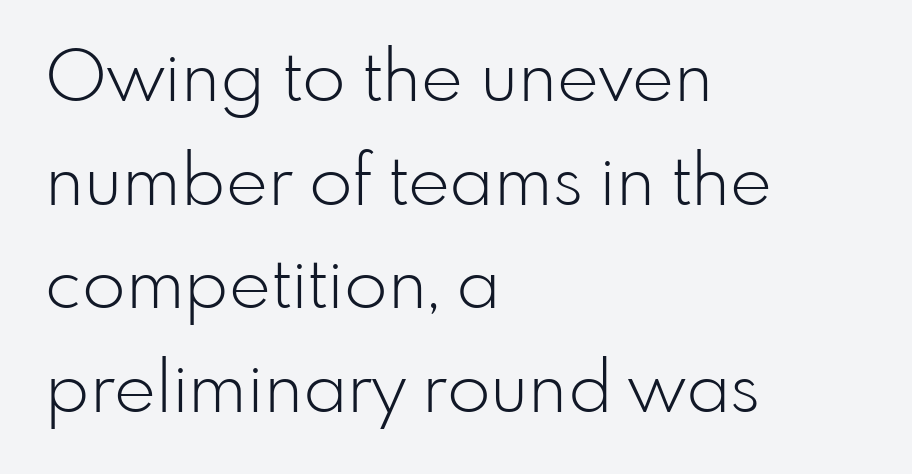
Quick note: not italic, upright. This is sans-serif lettering, the kind often seen on screens and signage. Unbolded letterforms with no extra heft. Spacing verdict: proportional, widths tailored to each character. Vertically, the passage feels balanced, rows spaced as you'd expect. Just letters on the line, the space beneath them empty.
